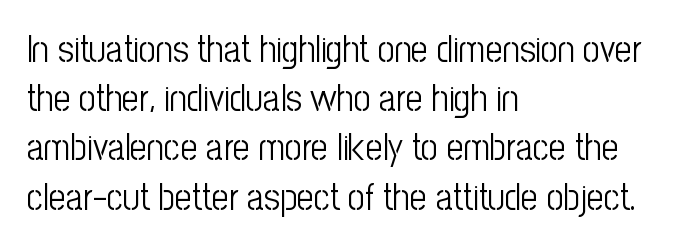
{"serif": "no", "italic": "no", "bold": "no", "weight": "light", "width": "condensed", "stroke_contrast": "low", "x_height": "medium", "monospaced": "no", "underline": "no", "align": "left", "line_spacing": "normal", "line_spacing_ratio": 1.33, "letter_spacing": "normal", "letter_spacing_em": 0.0, "glyph_px": 37}
